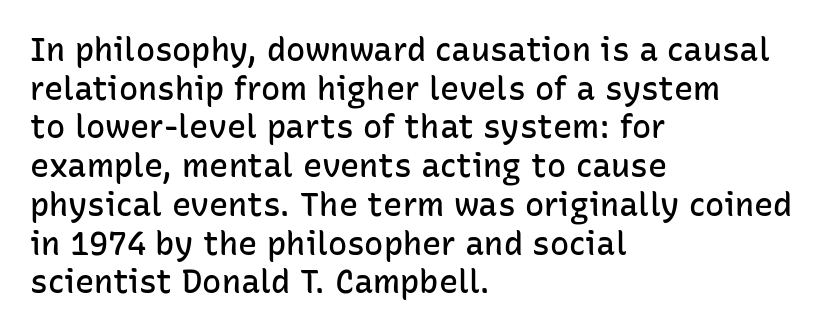
Q: Is the text bold? A: Semi-bold.
Q: Is the text italic (slanted)? A: No, it is upright.
Q: Is the typeface a serif or a sans-serif typeface? A: Sans-serif.
Q: Is the text underlined? A: No.
Q: How is the paragraph aligned? A: Left-aligned.
Q: Is the spacing between letters normal or unusually wide? A: Normal.
Q: Width (condensed, normal, or wide)? A: Normal.
Q: Stroke contrast? A: Low.
Q: x-height? A: Medium.
Q: Monospaced? A: No.
